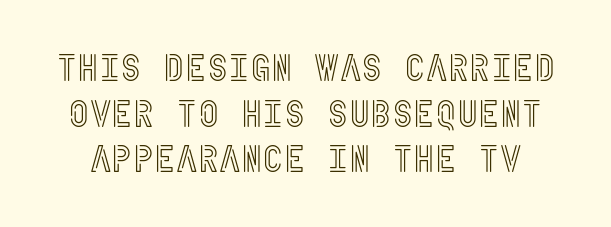
{"italic": "no", "width": "condensed", "x_height": "large", "underline": "no", "line_spacing_ratio": 1.23, "letter_spacing": "normal", "letter_spacing_em": 0.0, "glyph_px": 37}
